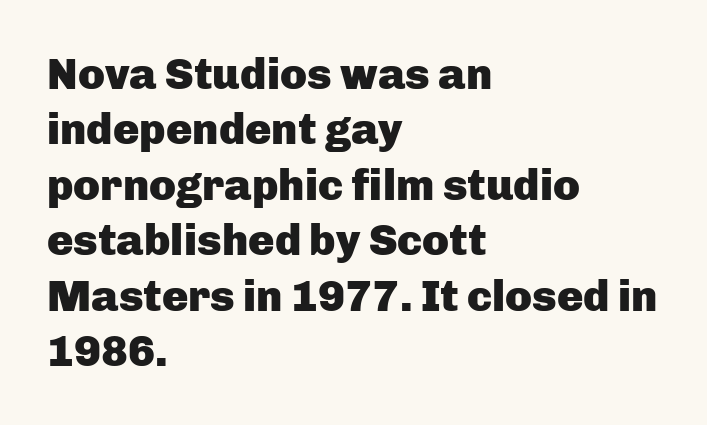
Q: Is the text bold? A: Yes.
Q: Is the text italic (slanted)? A: No, it is upright.
Q: Is the typeface a serif or a sans-serif typeface? A: Sans-serif.
Q: Is the text underlined? A: No.
Q: How is the paragraph aligned? A: Left-aligned.
Q: Is the spacing between letters normal or unusually wide? A: Normal.
Q: Is the spacing between lines tight, normal or loose? A: Normal.
Q: Width (condensed, normal, or wide)? A: Normal.
Q: Stroke contrast? A: Low.
Q: x-height? A: Medium.
Q: Monospaced? A: No.
